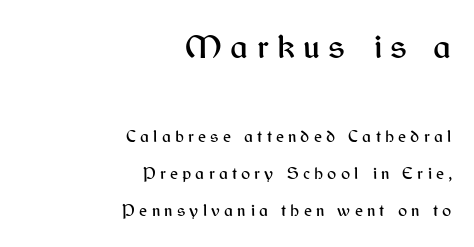
The image shows 34 px sans-serif type, upright; set right-aligned, loose line spacing (2.18x), unusually wide letter spacing (+0.25 em), not underlined; the first (top) block is 2.0x larger; medium stroke contrast and a medium x-height.
